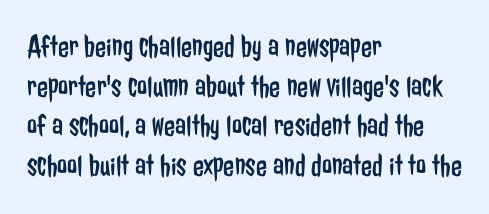
{"serif": "no", "italic": "no", "bold": "no", "weight": "regular", "width": "condensed", "stroke_contrast": "low", "x_height": "medium", "monospaced": "no", "underline": "no", "align": "left", "line_spacing_ratio": 1.24, "letter_spacing": "normal", "letter_spacing_em": 0.0, "glyph_px": 32}
